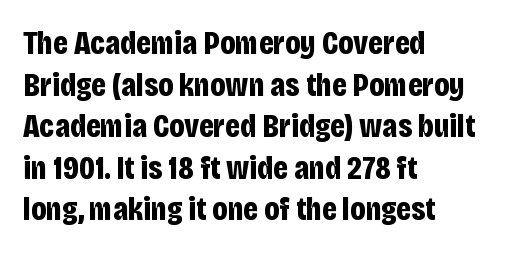
The image shows 33 px bold, condensed sans-serif type, upright; set left-aligned, normal line spacing (1.26x), normal letter spacing, not underlined; low stroke contrast and a large x-height.
